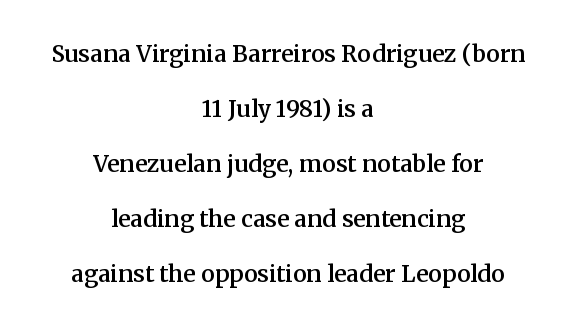
The image shows 23 px text type, upright; set centered, loose line spacing (2.39x), normal letter spacing, not underlined.
